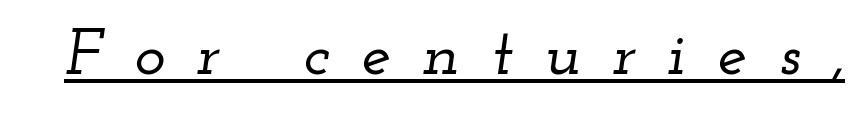
Q: Is the text italic (slanted)? A: Yes, it leans right by about 12 degrees.
Q: Is the typeface a serif or a sans-serif typeface? A: Serif.
Q: Is the text underlined? A: Yes.
Q: Is the spacing between letters normal or unusually wide? A: Unusually wide.
Q: Width (condensed, normal, or wide)? A: Wide.
Q: Stroke contrast? A: Low.
Q: x-height? A: Small.
Q: Monospaced? A: No.
